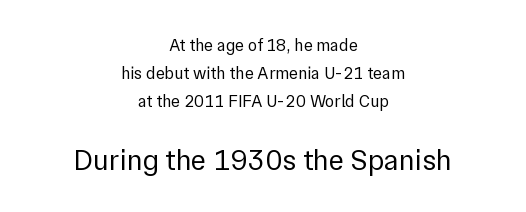
The typeface chosen for these lines omits serifs. Posture: vertical. Vertically, the passage feels balanced, rows spaced as you'd expect. The face used here is proportionally spaced, like ordinary book or web type. Decoration check: the copy has no underline. Here the second block reads like a headline and the first like body copy.
